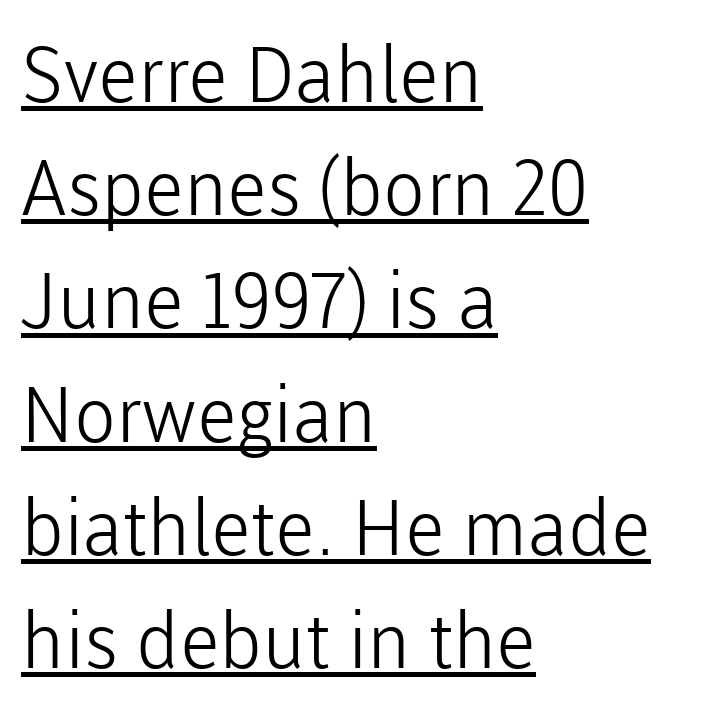
Q: Is the text bold? A: No.
Q: Is the text italic (slanted)? A: No, it is upright.
Q: Is the typeface a serif or a sans-serif typeface? A: Sans-serif.
Q: Is the text underlined? A: Yes.
Q: How is the paragraph aligned? A: Left-aligned.
Q: Is the spacing between letters normal or unusually wide? A: Normal.
Q: Is the spacing between lines tight, normal or loose? A: Normal.
Q: Width (condensed, normal, or wide)? A: Normal.
Q: Stroke contrast? A: Low.
Q: x-height? A: Medium.
Q: Monospaced? A: No.
